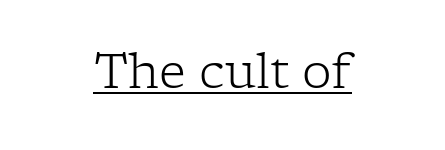
Q: Is the text bold? A: No.
Q: Is the text italic (slanted)? A: No, it is upright.
Q: Is the typeface a serif or a sans-serif typeface? A: Serif.
Q: Is the text underlined? A: Yes.
Q: Is the spacing between letters normal or unusually wide? A: Normal.
Q: Width (condensed, normal, or wide)? A: Normal.
Q: Stroke contrast? A: Low.
Q: x-height? A: Medium.
Q: Monospaced? A: No.
